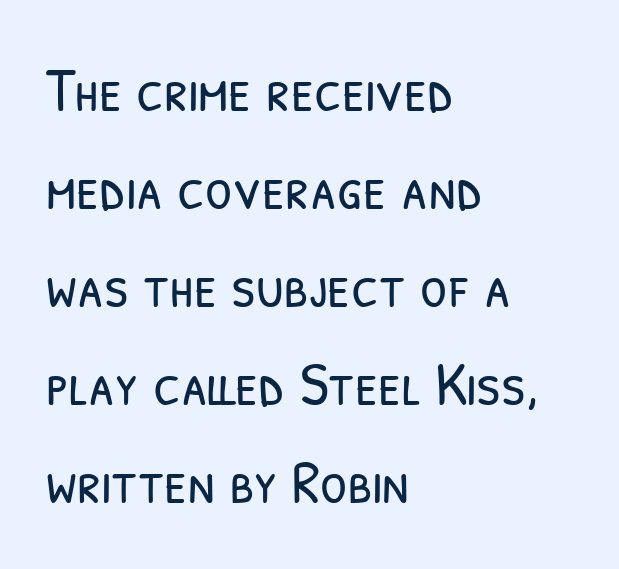
Q: Is the text bold? A: No.
Q: Is the typeface a serif or a sans-serif typeface? A: Sans-serif.
Q: Is the text underlined? A: No.
Q: How is the paragraph aligned? A: Left-aligned.
Q: Is the spacing between letters normal or unusually wide? A: Normal.
Q: Is the spacing between lines tight, normal or loose? A: Normal.
Q: Width (condensed, normal, or wide)? A: Condensed.
Q: Stroke contrast? A: Low.
Q: x-height? A: Medium.
Q: Monospaced? A: No.
